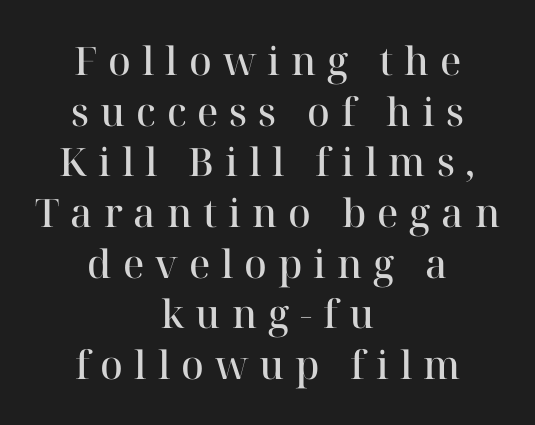
Where is the straight margin? There isn't one; the lines are centered. Each word looks stretched out because of the extra space between its letters. Letters rest on an invisible, unmarked baseline. The rendering uses a moderate line-height, typical for paragraphs. This is the in-between weight designers call semibold or demi.
